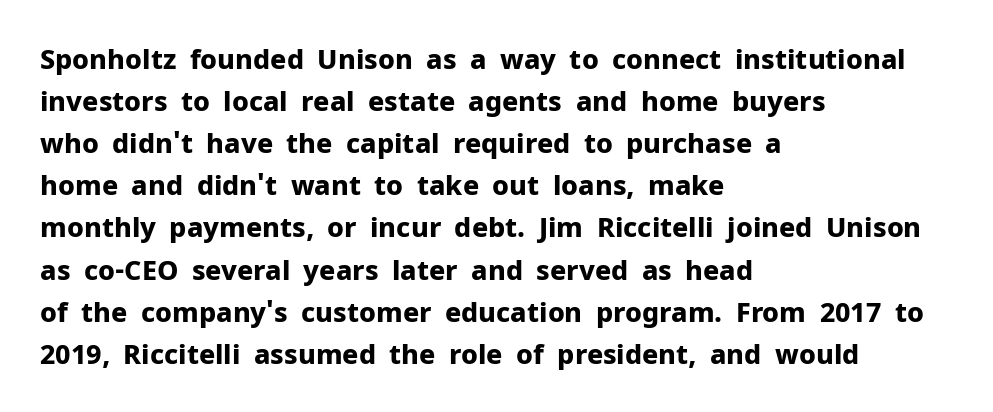
Nothing unusual about the tracking: characters are spaced as the font intends. Layout note: lines flush left. Does the lettering tilt? It doesn't — this is upright. The characters look thick and weighty, a clear bold. If you measured baseline to baseline, you'd find a middling distance. Underlining? Definitely not there.
